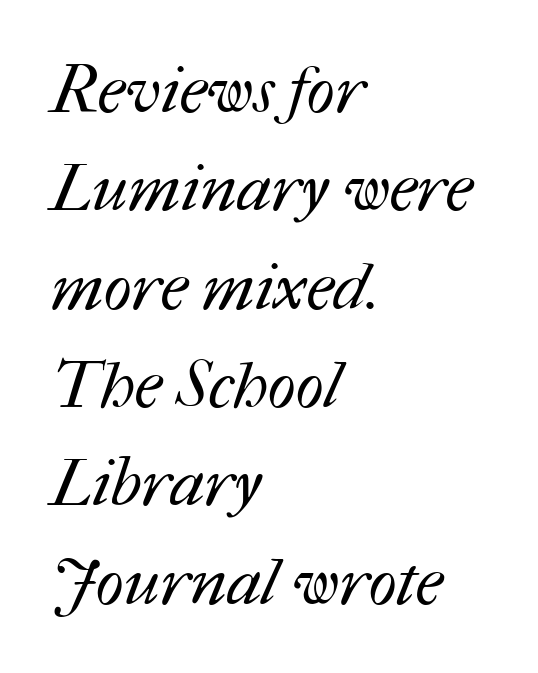
The image shows 66 px regular-weight type; set left-aligned, normal line spacing (1.49x), normal letter spacing, not underlined; medium stroke contrast and a medium x-height.
